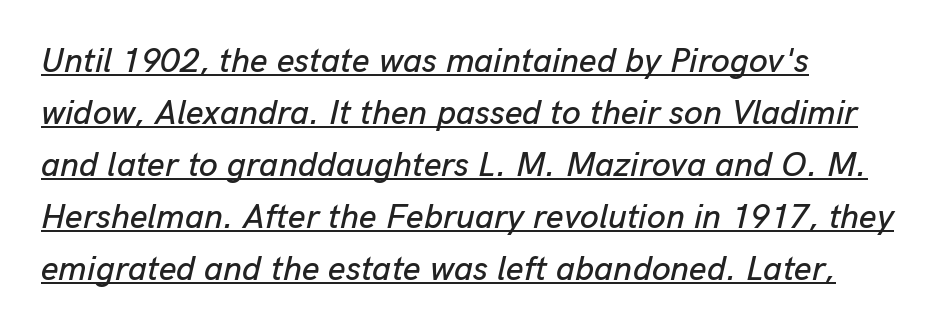
{"italic": "yes", "lean": "right", "slant_degrees": 13, "width": "normal", "stroke_contrast": "low", "x_height": "medium", "monospaced": "no", "underline": "yes", "align": "left", "line_spacing": "normal", "line_spacing_ratio": 1.53, "letter_spacing": "normal", "letter_spacing_em": 0.0, "glyph_px": 34}
